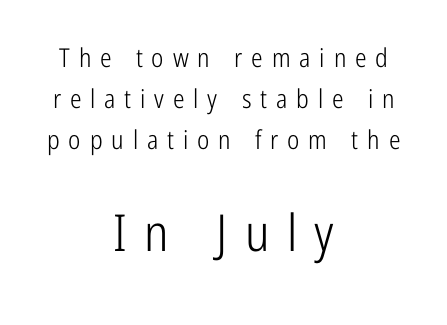
The image shows 51 px light, condensed sans-serif type, upright; set centered, normal line spacing (1.58x), unusually wide letter spacing (+0.34 em), not underlined; the second (bottom) block is 1.96x larger; low stroke contrast and a medium x-height.
